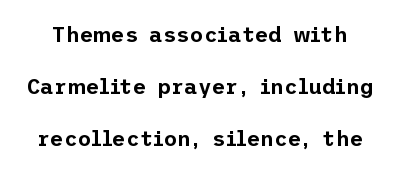
The image shows 21 px text type, upright; set loose line spacing (2.47x), normal letter spacing, not underlined.
